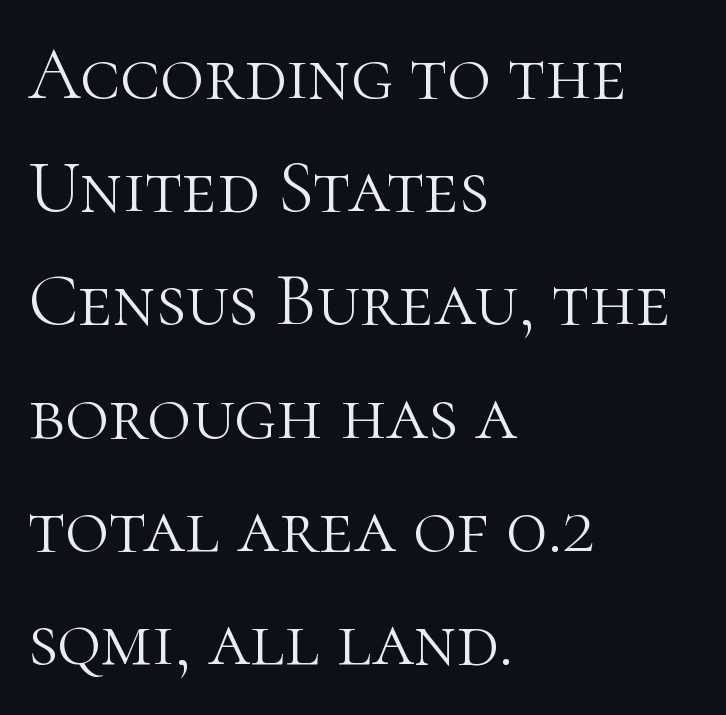
{"serif": "yes", "italic": "no", "bold": "no", "weight": "light", "width": "normal", "stroke_contrast": "high", "x_height": "medium", "monospaced": "no", "underline": "no", "align": "left", "line_spacing": "normal", "line_spacing_ratio": 1.51, "letter_spacing": "normal", "letter_spacing_em": 0.0, "glyph_px": 75}
